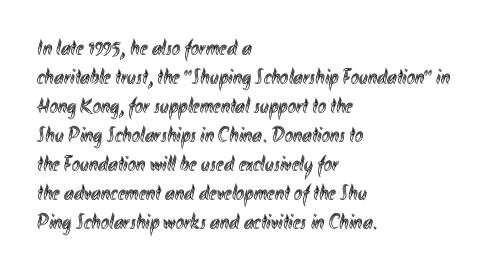
{"underline": "no", "align": "left", "line_spacing": "normal", "line_spacing_ratio": 1.32, "letter_spacing": "normal", "letter_spacing_em": 0.0, "glyph_px": 22}
